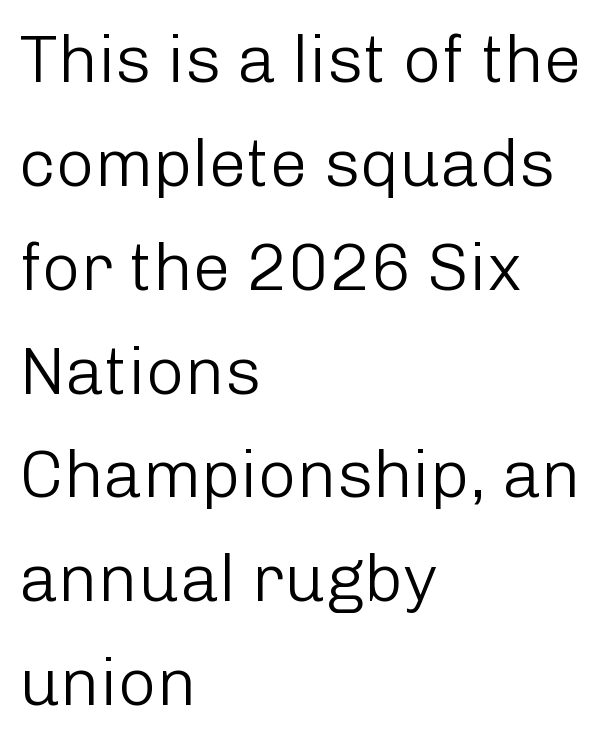
The image shows 67 px light sans-serif type, upright; set left-aligned, normal line spacing (1.55x), normal letter spacing, not underlined; low stroke contrast and a medium x-height.
